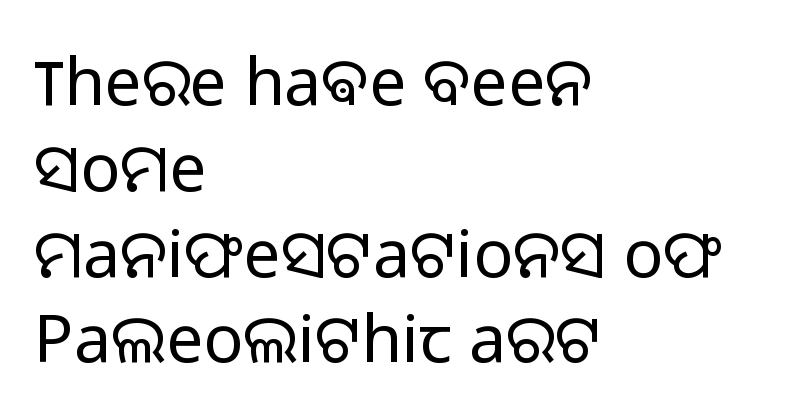
{"serif": "no", "italic": "no", "bold": "no", "weight": "light", "width": "normal", "stroke_contrast": "low", "x_height": "medium", "monospaced": "no", "underline": "no", "align": "left", "line_spacing": "normal", "line_spacing_ratio": 1.3, "letter_spacing": "normal", "letter_spacing_em": 0.0, "glyph_px": 66}
